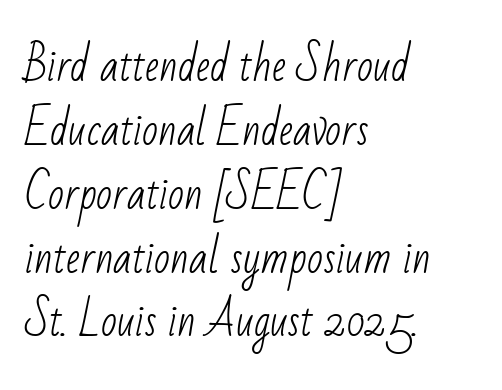
Q: Is the text bold? A: No.
Q: Is the typeface a serif or a sans-serif typeface? A: Sans-serif.
Q: Is the text underlined? A: No.
Q: How is the paragraph aligned? A: Left-aligned.
Q: Is the spacing between letters normal or unusually wide? A: Normal.
Q: Is the spacing between lines tight, normal or loose? A: Normal.
Q: Width (condensed, normal, or wide)? A: Condensed.
Q: Stroke contrast? A: Low.
Q: x-height? A: Small.
Q: Monospaced? A: No.
